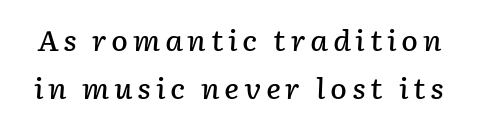
{"italic": "yes", "lean": "right", "slant_degrees": 2, "bold": "semi", "weight": "semibold", "width": "normal", "stroke_contrast": "low", "x_height": "medium", "monospaced": "no", "underline": "no", "line_spacing": "normal", "line_spacing_ratio": 1.7, "glyph_px": 28}
